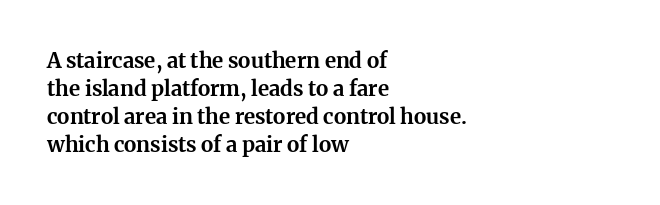
{"italic": "no", "bold": "yes", "underline": "no", "align": "left", "line_spacing": "normal", "line_spacing_ratio": 1.33, "letter_spacing": "normal", "letter_spacing_em": 0.0, "glyph_px": 21}
